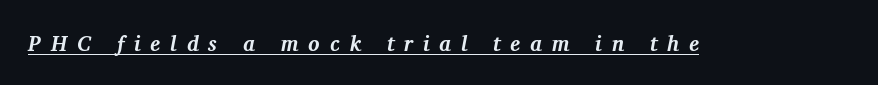
Q: Is the text bold? A: Yes.
Q: Is the text italic (slanted)? A: Yes, it leans right by about 11 degrees.
Q: Is the text underlined? A: Yes.
Q: Is the spacing between letters normal or unusually wide? A: Unusually wide.
